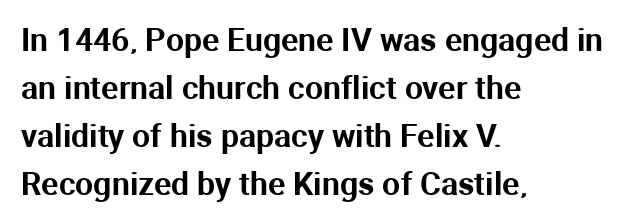
The image shows 32 px sans-serif type, upright; set left-aligned, normal line spacing (1.5x), normal letter spacing, not underlined; medium stroke contrast and a medium x-height.
